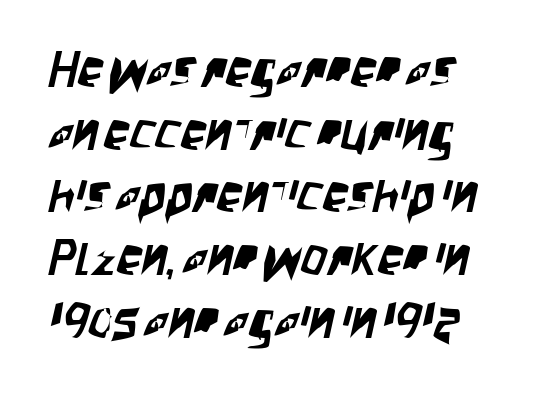
{"serif": "no", "width": "condensed", "stroke_contrast": "low", "x_height": "large", "monospaced": "no", "underline": "no", "line_spacing_ratio": 1.23, "letter_spacing": "normal", "letter_spacing_em": 0.0, "glyph_px": 51}
